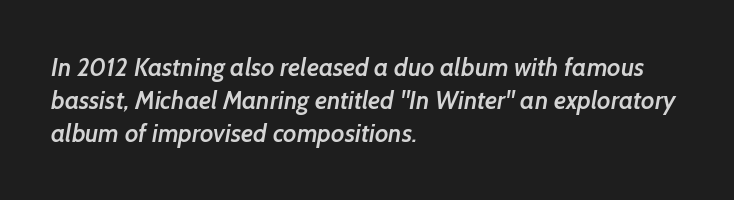
Q: Is the text bold? A: Semi-bold.
Q: Is the text underlined? A: No.
Q: How is the paragraph aligned? A: Left-aligned.
Q: Is the spacing between letters normal or unusually wide? A: Normal.
Q: Is the spacing between lines tight, normal or loose? A: Normal.
